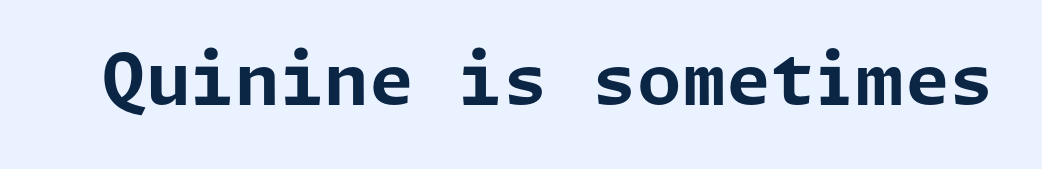
The image shows 72 px bold sans-serif type, upright; set normal letter spacing, not underlined; low stroke contrast and a medium x-height.
